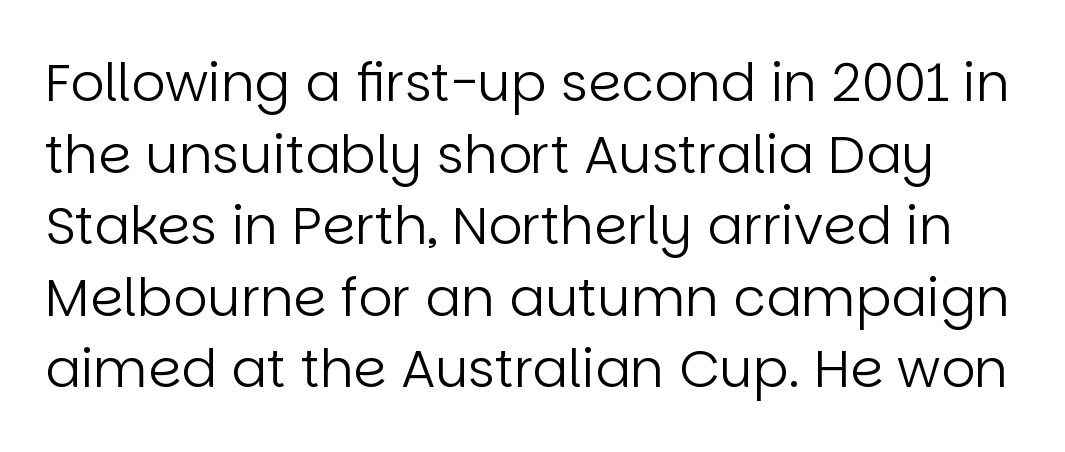
{"serif": "no", "italic": "no", "bold": "no", "weight": "regular", "width": "normal", "stroke_contrast": "low", "x_height": "large", "monospaced": "no", "underline": "no", "line_spacing": "normal", "line_spacing_ratio": 1.35, "letter_spacing": "normal", "letter_spacing_em": 0.0, "glyph_px": 53}
